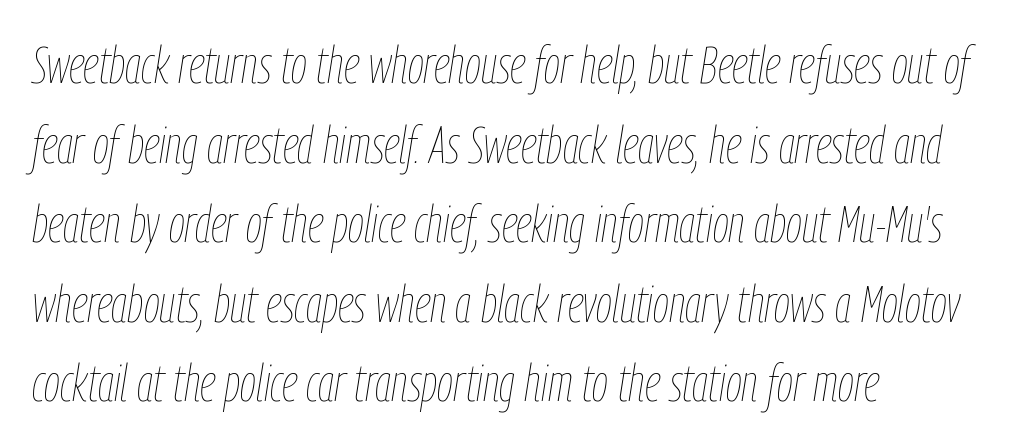
Slant detected: the letters are inclined. Does the leading feel generous? No, just average. Left-aligned paragraph, ragged on the right. Varying glyph widths throughout — classic text-font behaviour. The face looks like a standard text weight, possibly lighter. Glance below the letters and you will spot only blank space.
